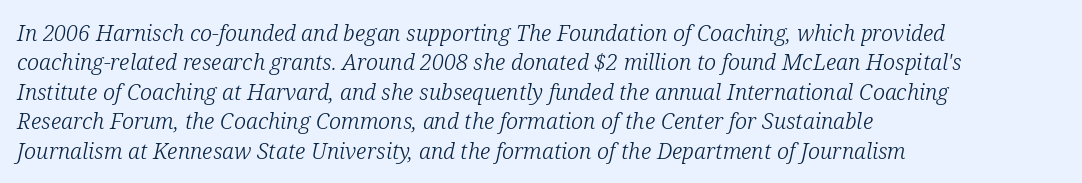
Q: Is the text bold? A: No.
Q: Is the text italic (slanted)? A: Yes, it leans right by about 12 degrees.
Q: Is the text underlined? A: No.
Q: How is the paragraph aligned? A: Left-aligned.
Q: Is the spacing between letters normal or unusually wide? A: Normal.
Q: Is the spacing between lines tight, normal or loose? A: Normal.
